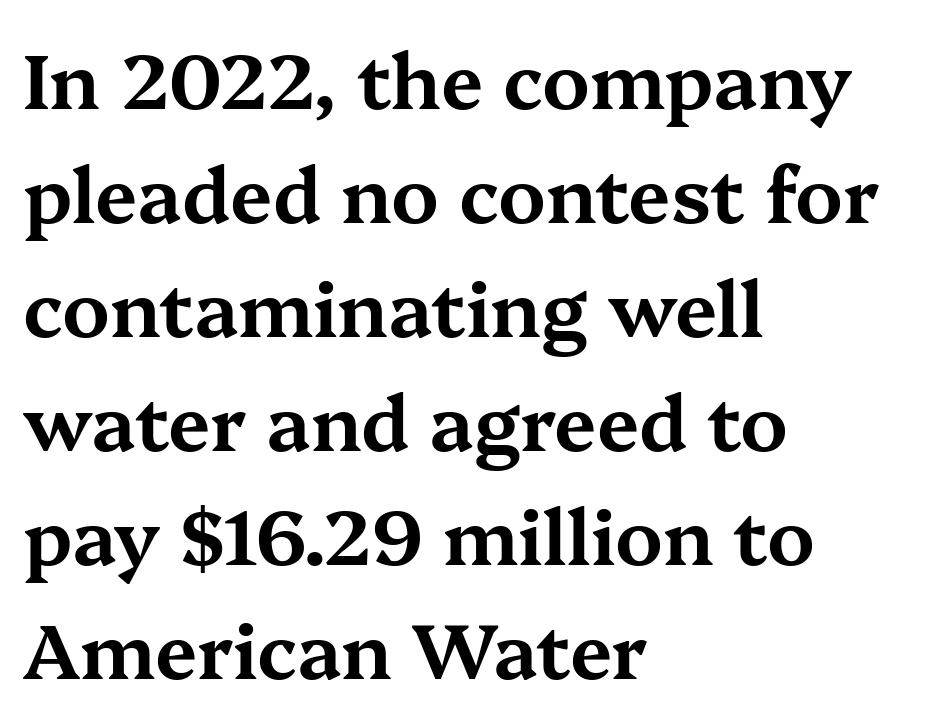
Q: Is the text italic (slanted)? A: No, it is upright.
Q: Is the typeface a serif or a sans-serif typeface? A: Serif.
Q: Is the text underlined? A: No.
Q: How is the paragraph aligned? A: Left-aligned.
Q: Is the spacing between letters normal or unusually wide? A: Normal.
Q: Is the spacing between lines tight, normal or loose? A: Normal.
Q: Width (condensed, normal, or wide)? A: Wide.
Q: Stroke contrast? A: Medium.
Q: x-height? A: Medium.
Q: Monospaced? A: No.
